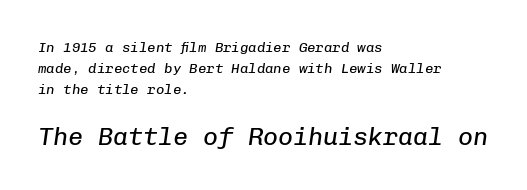
The cut favours lightness, reaching ordinary text weight at its darkest. Top chunk: small. Bottom chunk: large. Posture: slanted. The text block is weighted toward the left margin, trailing off unevenly rightward.
